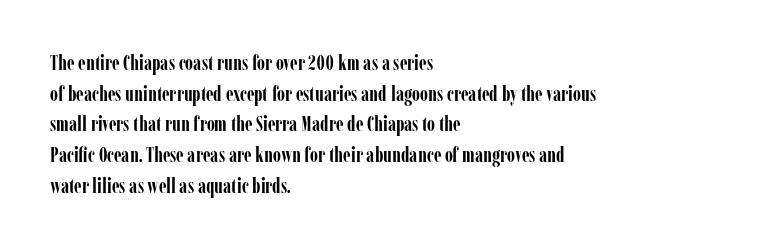
The image shows 21 px bold type, upright; set left-aligned, normal line spacing (1.46x), normal letter spacing, not underlined.
